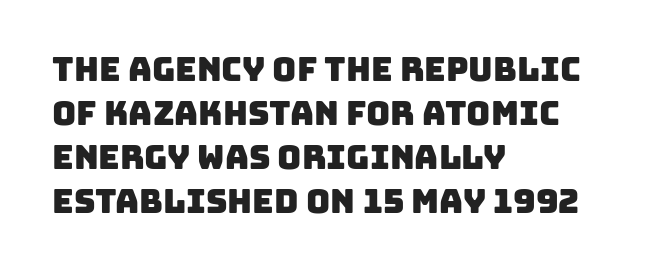
Q: Is the typeface a serif or a sans-serif typeface? A: Sans-serif.
Q: Is the text underlined? A: No.
Q: How is the paragraph aligned? A: Left-aligned.
Q: Is the spacing between letters normal or unusually wide? A: Normal.
Q: Is the spacing between lines tight, normal or loose? A: Normal.
Q: Width (condensed, normal, or wide)? A: Normal.
Q: Stroke contrast? A: Low.
Q: x-height? A: Large.
Q: Monospaced? A: No.
